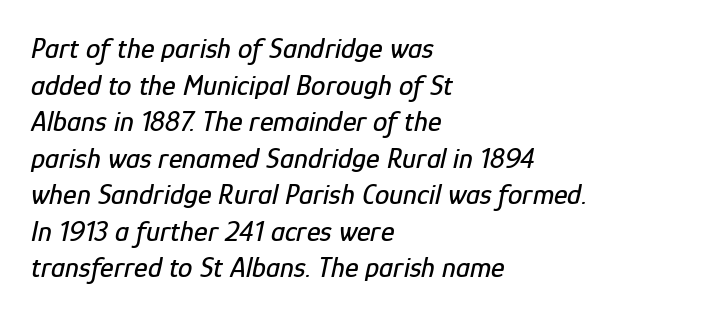
The image shows 29 px condensed type, italic (leaning right); set left-aligned, normal line spacing (1.26x), normal letter spacing, not underlined; low stroke contrast and a medium x-height.
